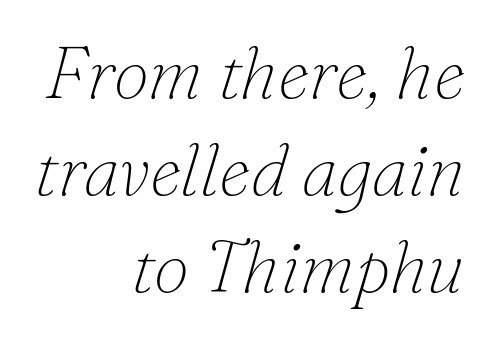
{"serif": "yes", "italic": "yes", "lean": "right", "slant_degrees": 16, "bold": "no", "weight": "thin", "width": "normal", "stroke_contrast": "low", "x_height": "small", "monospaced": "no", "underline": "no", "align": "right", "line_spacing": "normal", "line_spacing_ratio": 1.35, "letter_spacing": "normal", "letter_spacing_em": 0.0, "glyph_px": 72}
